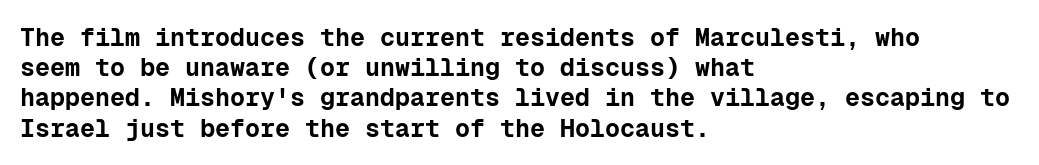
{"italic": "no", "bold": "yes", "underline": "no", "align": "left", "line_spacing_ratio": 1.21, "letter_spacing": "normal", "letter_spacing_em": 0.0, "glyph_px": 25}
